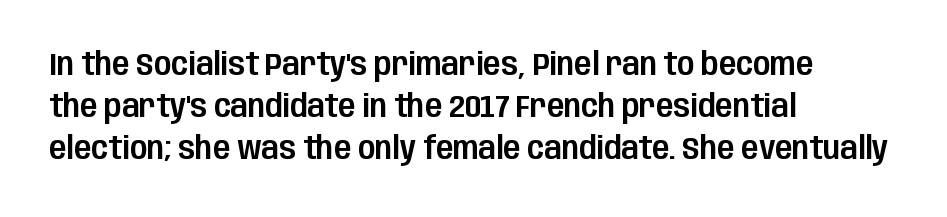
The words here are not underlined. What stands out about the letter spacing? Nothing — it is the standard amount. The passage shown stacks its lines at a standard gap. Casual observation: everything's shoved over to the left. Do the letters lean? They stand straight. The rendering shows plain stroke endings on the letterforms — a sans-serif design.
